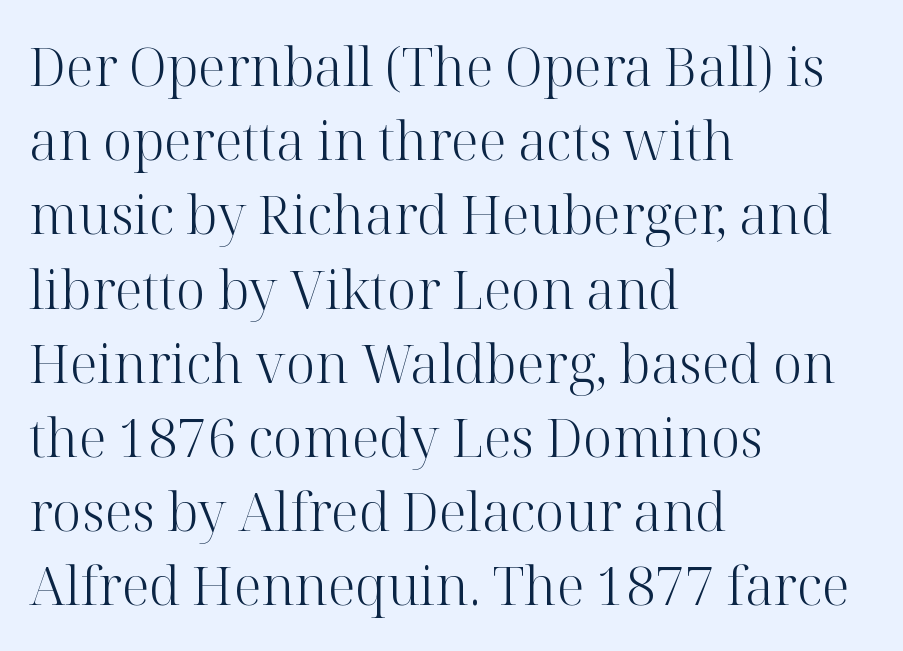
The image shows 53 px light serif type, upright; set left-aligned, normal line spacing (1.4x), normal letter spacing, not underlined; high stroke contrast and a medium x-height.
